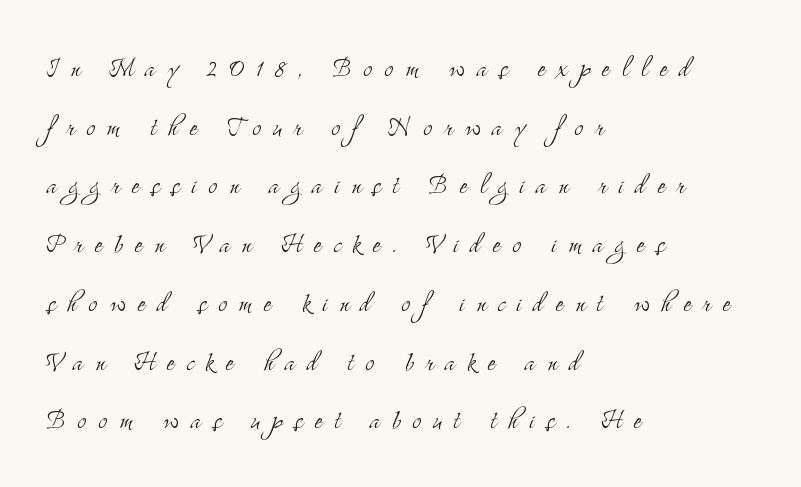
{"serif": "yes", "bold": "no", "weight": "light", "width": "condensed", "stroke_contrast": "medium", "x_height": "small", "monospaced": "no", "underline": "no", "align": "left", "line_spacing_ratio": 1.78, "letter_spacing": "wide", "letter_spacing_em": 0.36, "glyph_px": 33}
